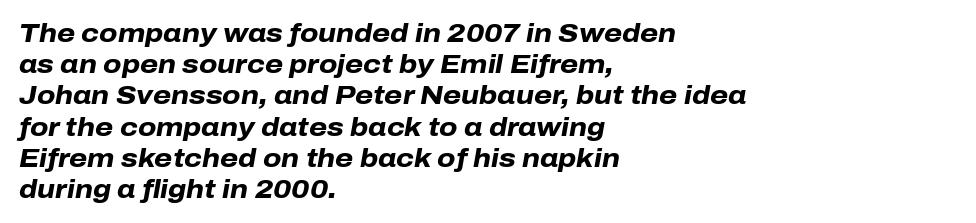
The image shows 26 px bold type, italic (leaning right); set left-aligned, line spacing 1.2x, normal letter spacing, not underlined.
